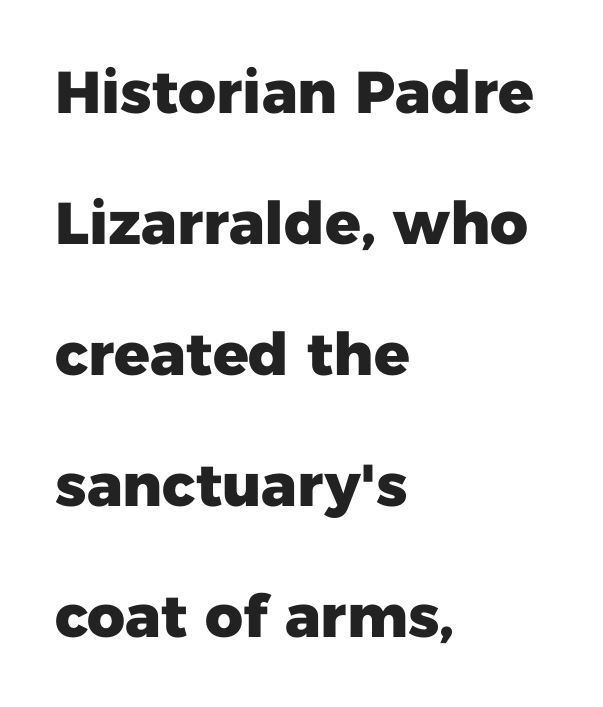
Q: Is the text bold? A: Yes.
Q: Is the text italic (slanted)? A: No, it is upright.
Q: Is the typeface a serif or a sans-serif typeface? A: Sans-serif.
Q: Is the text underlined? A: No.
Q: How is the paragraph aligned? A: Left-aligned.
Q: Is the spacing between letters normal or unusually wide? A: Normal.
Q: Is the spacing between lines tight, normal or loose? A: Loose.
Q: Width (condensed, normal, or wide)? A: Normal.
Q: Stroke contrast? A: Low.
Q: x-height? A: Medium.
Q: Monospaced? A: No.
